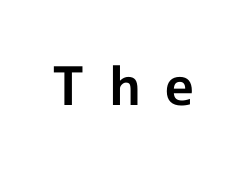
Q: Is the text bold? A: Yes.
Q: Is the text italic (slanted)? A: No, it is upright.
Q: Is the typeface a serif or a sans-serif typeface? A: Sans-serif.
Q: Is the text underlined? A: No.
Q: Is the spacing between letters normal or unusually wide? A: Unusually wide.
Q: Width (condensed, normal, or wide)? A: Normal.
Q: x-height? A: Medium.
Q: Monospaced? A: No.
